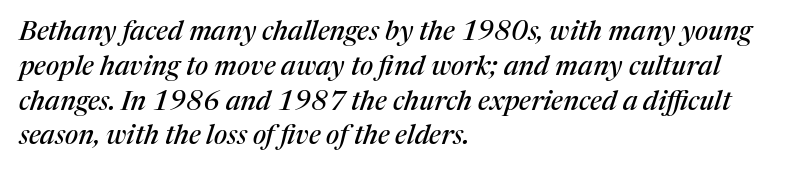
Whoever set this chose a conventional vertical rhythm. The lettering tilts uniformly, giving the passage an italic look. Each row of text sits above clean, open space. These lines are set flush left with a ragged right edge. The rendering keeps characters at their native spacing.
